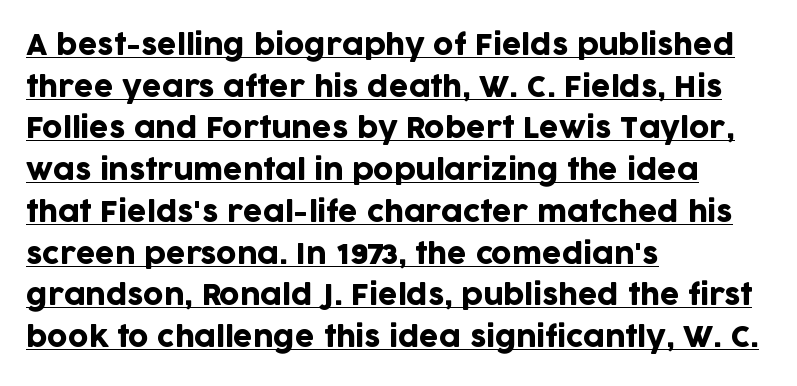
The image shows 28 px sans-serif type, upright; set left-aligned, normal line spacing (1.49x), normal letter spacing, underlined; low stroke contrast and a large x-height.
